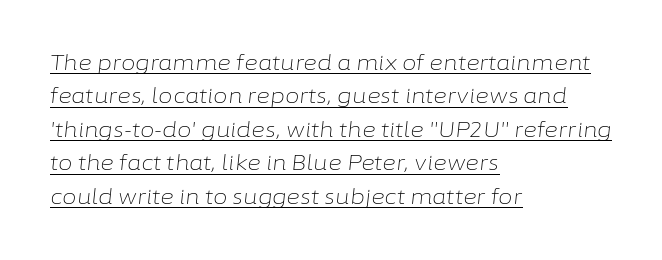
{"italic": "yes", "lean": "right", "slant_degrees": 6, "bold": "no", "underline": "yes", "align": "left", "line_spacing": "normal", "line_spacing_ratio": 1.59, "letter_spacing": "normal", "letter_spacing_em": 0.0, "glyph_px": 21}
